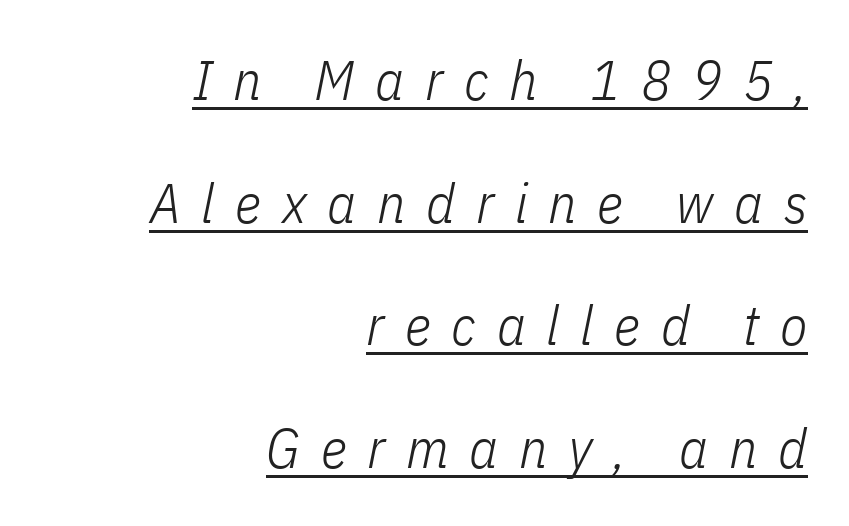
The image shows 56 px light, condensed type, italic (leaning right); set right-aligned, loose line spacing (2.19x), unusually wide letter spacing (+0.37 em), underlined; low stroke contrast and a medium x-height.
